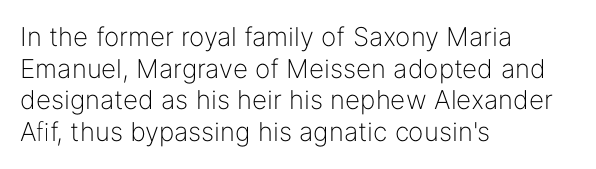
The image shows 26 px text type, upright; set left-aligned, line spacing 1.22x, normal letter spacing, not underlined.
